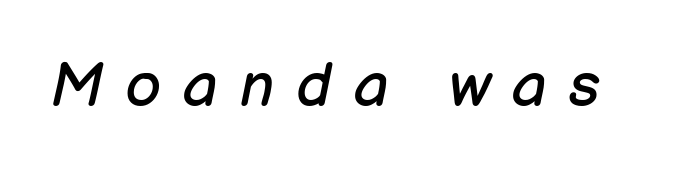
The image shows 62 px regular-weight type, italic (leaning right); set unusually wide letter spacing (+0.35 em), not underlined; low stroke contrast and a medium x-height.
